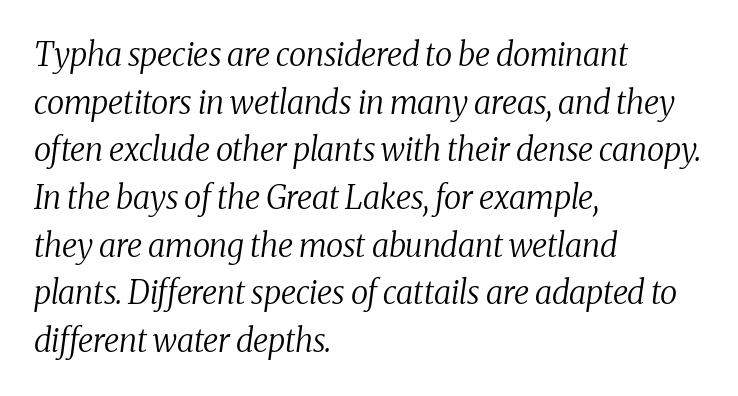
Q: Is the text bold? A: No.
Q: Is the text italic (slanted)? A: Yes, it leans right by about 8 degrees.
Q: Is the typeface a serif or a sans-serif typeface? A: Serif.
Q: Is the text underlined? A: No.
Q: How is the paragraph aligned? A: Left-aligned.
Q: Is the spacing between letters normal or unusually wide? A: Normal.
Q: Is the spacing between lines tight, normal or loose? A: Normal.
Q: Width (condensed, normal, or wide)? A: Normal.
Q: Stroke contrast? A: Medium.
Q: x-height? A: Medium.
Q: Monospaced? A: No.
